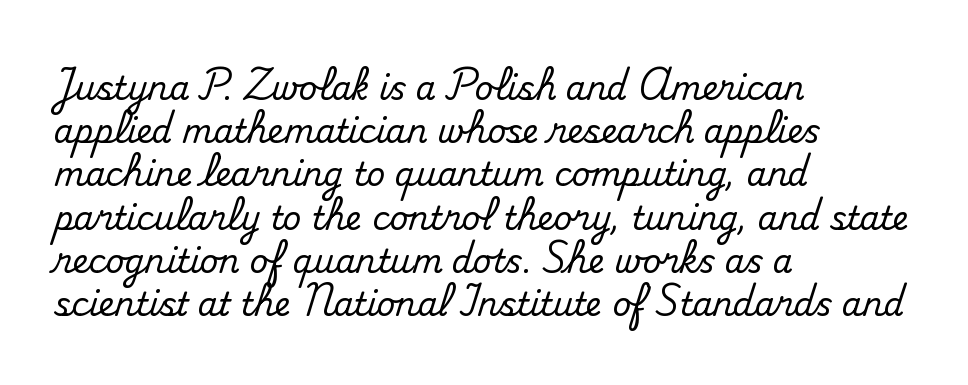
Horizontal bands of white between lines are of average thickness. The face used here is seriffed, in the tradition of book romans. These lines are rendered in a variable-pitch font. Descenders are the only things crossing below the line.
